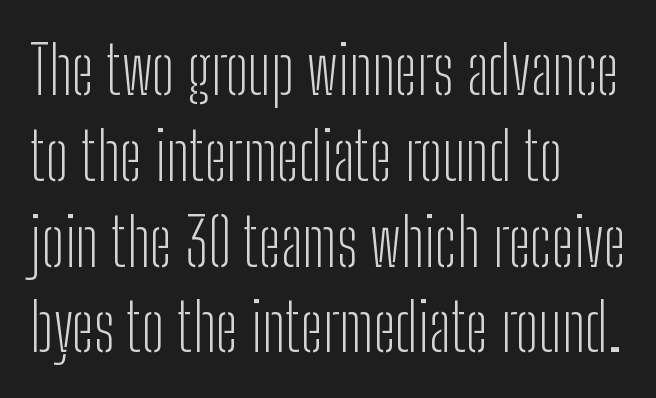
Q: Is the text bold? A: No.
Q: Is the text italic (slanted)? A: No, it is upright.
Q: Is the typeface a serif or a sans-serif typeface? A: Sans-serif.
Q: Is the text underlined? A: No.
Q: How is the paragraph aligned? A: Left-aligned.
Q: Is the spacing between letters normal or unusually wide? A: Normal.
Q: Is the spacing between lines tight, normal or loose? A: Normal.
Q: Width (condensed, normal, or wide)? A: Condensed.
Q: Stroke contrast? A: Low.
Q: x-height? A: Medium.
Q: Monospaced? A: No.
